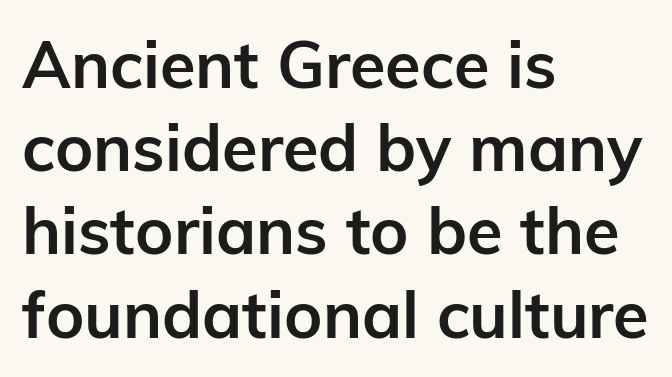
{"serif": "no", "italic": "no", "bold": "yes", "weight": "semibold", "width": "normal", "stroke_contrast": "low", "x_height": "medium", "monospaced": "no", "underline": "no", "align": "left", "line_spacing": "normal", "line_spacing_ratio": 1.28, "letter_spacing": "normal", "letter_spacing_em": 0.0, "glyph_px": 65}
